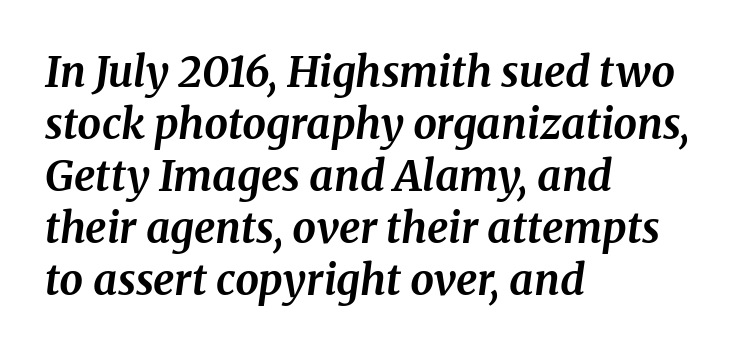
{"serif": "yes", "italic": "yes", "lean": "right", "slant_degrees": 8, "bold": "yes", "weight": "bold", "width": "normal", "stroke_contrast": "medium", "x_height": "medium", "monospaced": "no", "underline": "no", "align": "left", "line_spacing_ratio": 1.24, "letter_spacing": "normal", "letter_spacing_em": 0.0, "glyph_px": 42}
